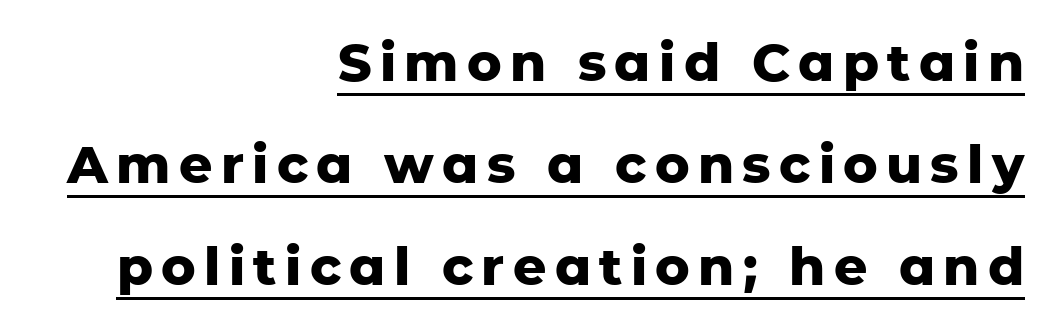
The image shows 52 px heavy sans-serif type, upright; set right-aligned, loose line spacing (1.96x), underlined; low stroke contrast and a medium x-height.
